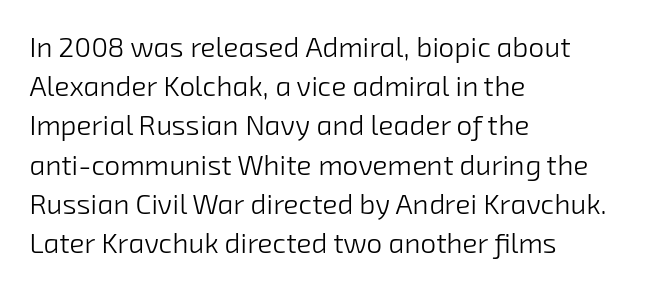
{"serif": "no", "bold": "no", "weight": "light", "width": "normal", "stroke_contrast": "low", "x_height": "medium", "monospaced": "no", "underline": "no", "align": "left", "line_spacing": "normal", "line_spacing_ratio": 1.4, "letter_spacing": "normal", "letter_spacing_em": 0.0, "glyph_px": 28}
